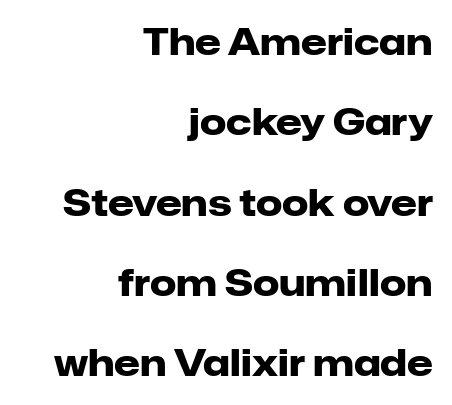
The image shows 37 px heavy sans-serif type, upright; set right-aligned, loose line spacing (2.17x), normal letter spacing, not underlined; low stroke contrast and a medium x-height.
